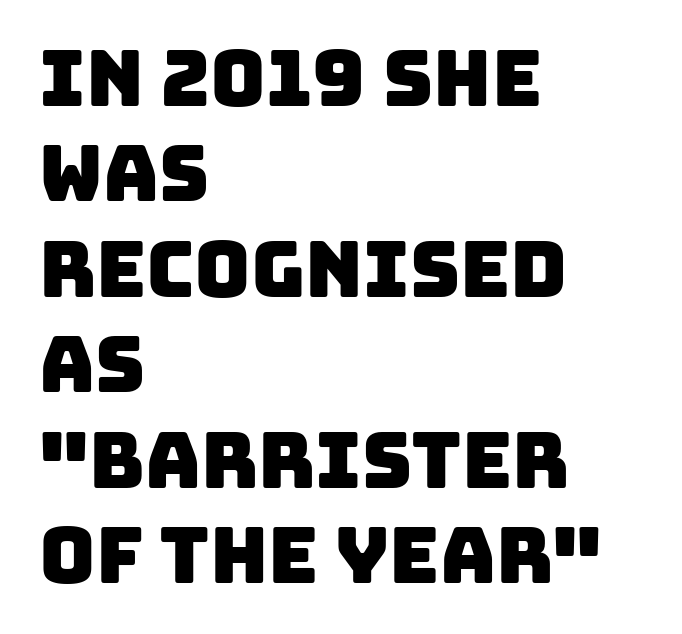
The image shows 77 px sans-serif type; set left-aligned, line spacing 1.24x, normal letter spacing, not underlined; low stroke contrast and a large x-height.
